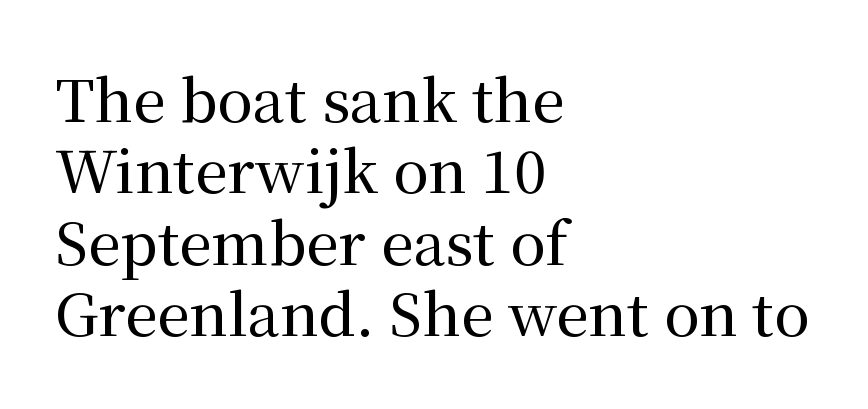
This is serif lettering, the kind often seen in printed books. Glance below the letters and you will spot only blank space. The letters sit at their default tracking, neither squeezed nor spread. A roman cut, with each character standing at attention. Looks like regular typesetting: each glyph gets only the width it needs.
